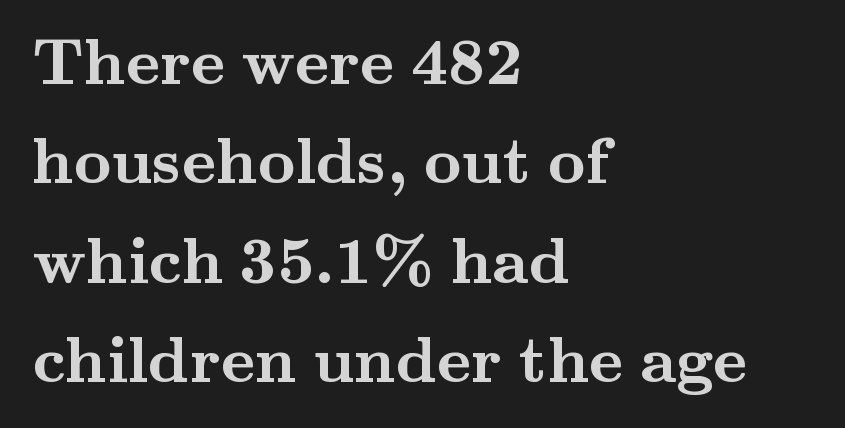
The characters look thick and weighty, a clear bold. The rendering uses natural spacing where letterforms have individual widths. This block has exactly the height ordinary leading produces. Every stem runs plumb, perpendicular to the baseline. Line starts are locked; line ends wander. Underline: absent.
